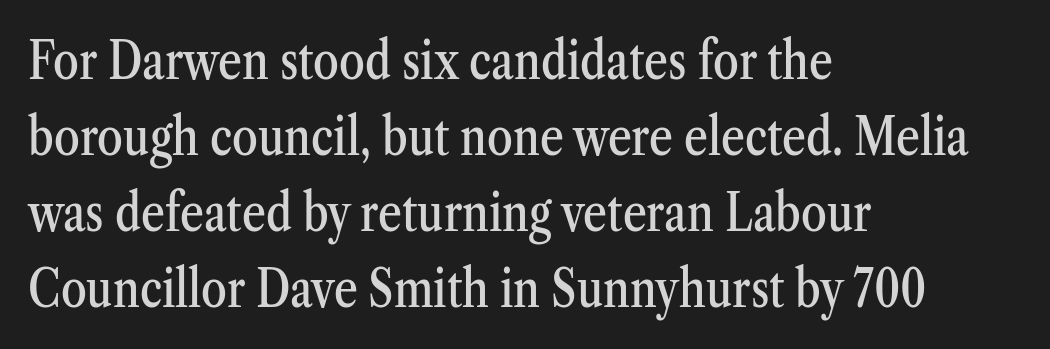
This rendering features lettering with no underline. A serif font was chosen for this passage. Proportional: the letters do not fall into vertical columns. Quick note: interline space is typical. Designer's note — italics off, roman on.
